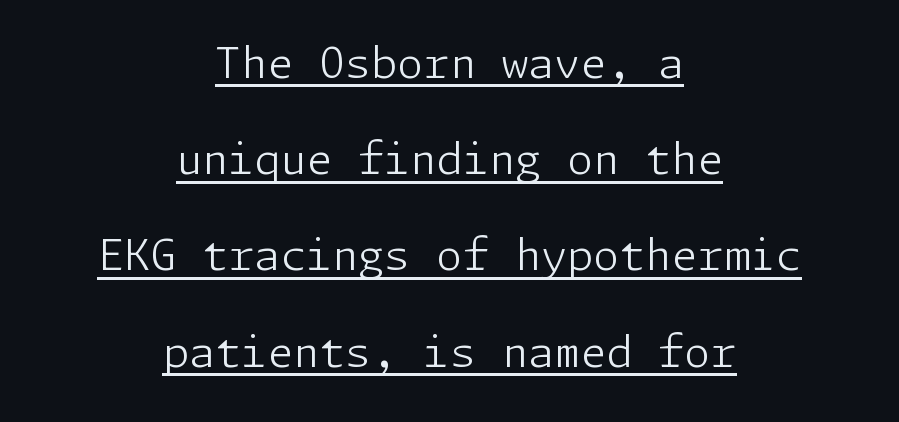
Q: Is the text bold? A: No.
Q: Is the text italic (slanted)? A: No, it is upright.
Q: Is the typeface a serif or a sans-serif typeface? A: Sans-serif.
Q: Is the text underlined? A: Yes.
Q: How is the paragraph aligned? A: Centered.
Q: Is the spacing between letters normal or unusually wide? A: Normal.
Q: Is the spacing between lines tight, normal or loose? A: Loose.
Q: Width (condensed, normal, or wide)? A: Normal.
Q: Stroke contrast? A: Low.
Q: x-height? A: Medium.
